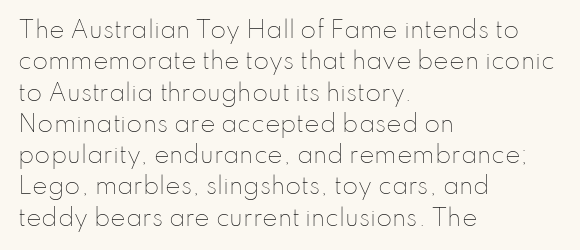
The image shows 23 px text type, upright; set left-aligned, normal line spacing (1.36x), normal letter spacing, not underlined.
